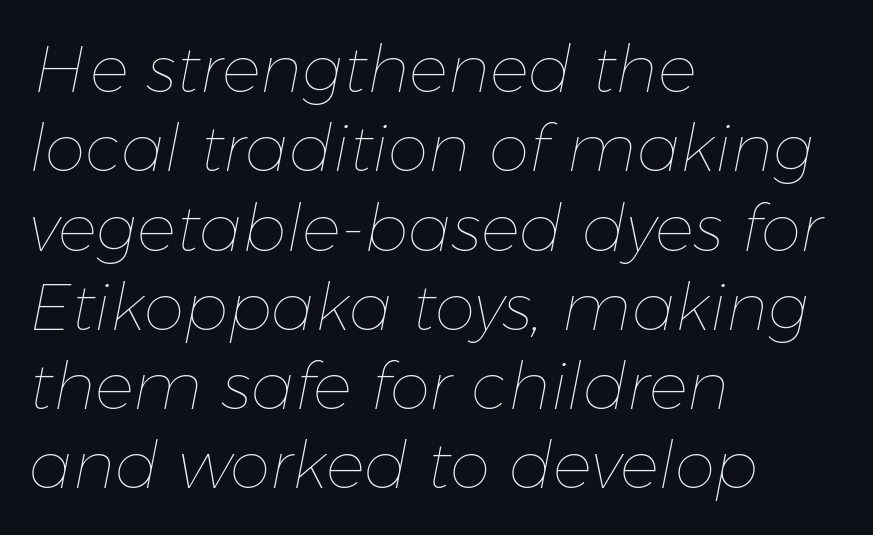
The image shows 65 px thin type, italic (leaning right); set left-aligned, line spacing 1.22x, normal letter spacing, not underlined; low stroke contrast and a medium x-height.
